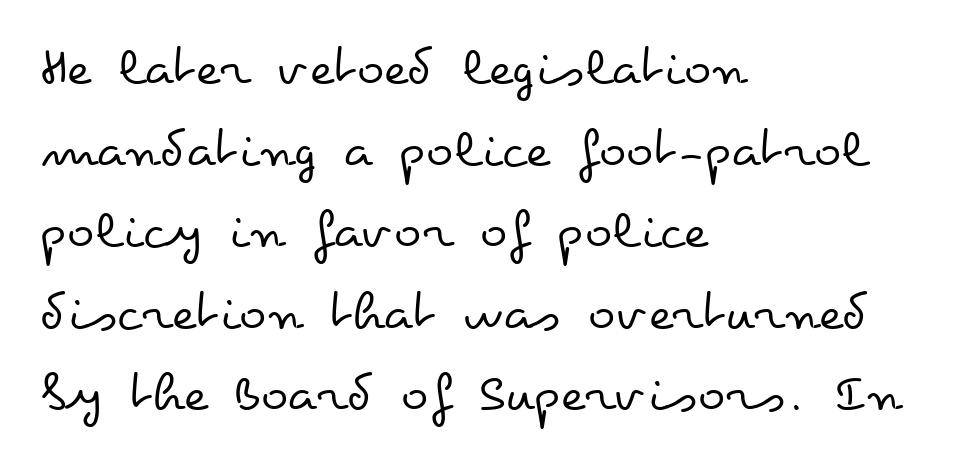
The characters are drawn with everyday or finer stroke widths. A roman cut, with each character standing at attention. Bare-footed words on every line. Line spacing here is normal. The letters advance in unequal steps, a hallmark of proportional type.
